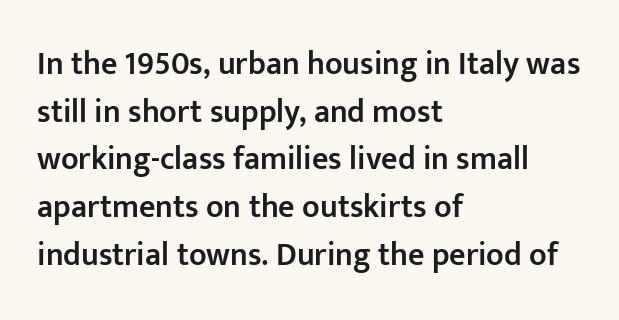
Q: Is the text bold? A: Semi-bold.
Q: Is the text italic (slanted)? A: No, it is upright.
Q: Is the typeface a serif or a sans-serif typeface? A: Sans-serif.
Q: Is the text underlined? A: No.
Q: How is the paragraph aligned? A: Left-aligned.
Q: Is the spacing between letters normal or unusually wide? A: Normal.
Q: Is the spacing between lines tight, normal or loose? A: Normal.
Q: Width (condensed, normal, or wide)? A: Normal.
Q: Stroke contrast? A: Low.
Q: x-height? A: Medium.
Q: Monospaced? A: No.
